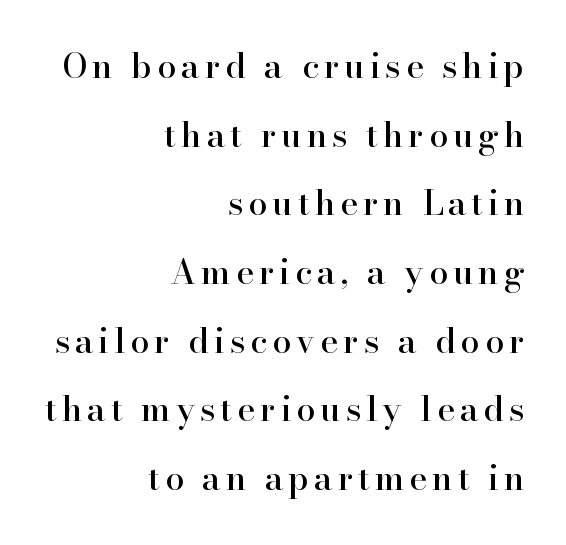
Q: Is the text italic (slanted)? A: No, it is upright.
Q: Is the typeface a serif or a sans-serif typeface? A: Serif.
Q: Is the text underlined? A: No.
Q: How is the paragraph aligned? A: Right-aligned.
Q: Is the spacing between lines tight, normal or loose? A: Loose.
Q: Width (condensed, normal, or wide)? A: Normal.
Q: Stroke contrast? A: High.
Q: x-height? A: Small.
Q: Monospaced? A: No.
